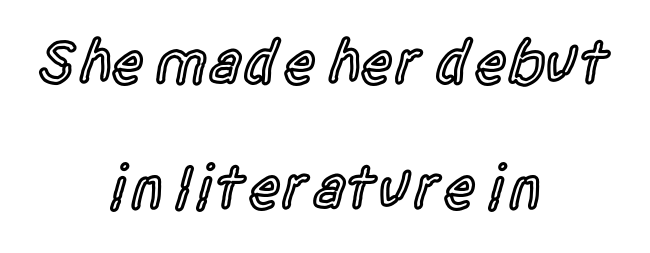
Q: Is the text bold? A: Semi-bold.
Q: Is the text italic (slanted)? A: Yes.
Q: Is the typeface a serif or a sans-serif typeface? A: Sans-serif.
Q: Is the text underlined? A: No.
Q: How is the paragraph aligned? A: Centered.
Q: Is the spacing between letters normal or unusually wide? A: Normal.
Q: Is the spacing between lines tight, normal or loose? A: Loose.
Q: Width (condensed, normal, or wide)? A: Condensed.
Q: x-height? A: Large.
Q: Monospaced? A: No.
